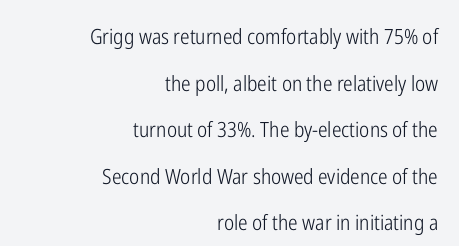
Q: Is the text bold? A: No.
Q: Is the text italic (slanted)? A: No, it is upright.
Q: Is the text underlined? A: No.
Q: How is the paragraph aligned? A: Right-aligned.
Q: Is the spacing between letters normal or unusually wide? A: Normal.
Q: Is the spacing between lines tight, normal or loose? A: Loose.
